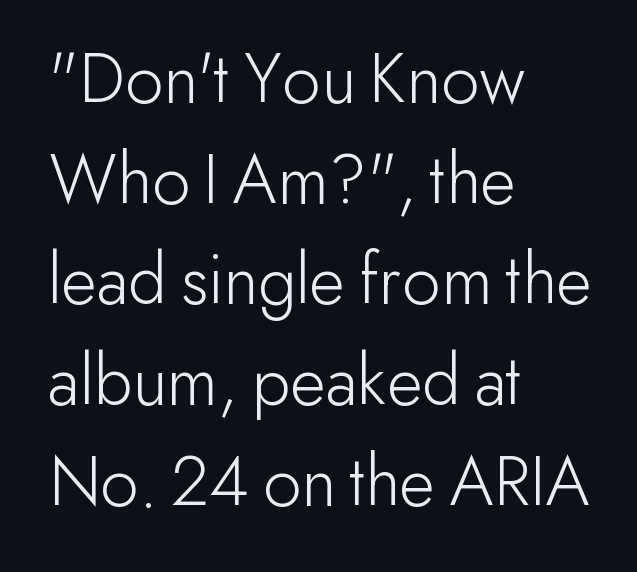
Q: Is the text bold? A: No.
Q: Is the text italic (slanted)? A: No, it is upright.
Q: Is the typeface a serif or a sans-serif typeface? A: Sans-serif.
Q: Is the text underlined? A: No.
Q: How is the paragraph aligned? A: Left-aligned.
Q: Is the spacing between letters normal or unusually wide? A: Normal.
Q: Is the spacing between lines tight, normal or loose? A: Normal.
Q: Width (condensed, normal, or wide)? A: Normal.
Q: Stroke contrast? A: Low.
Q: x-height? A: Small.
Q: Monospaced? A: No.
